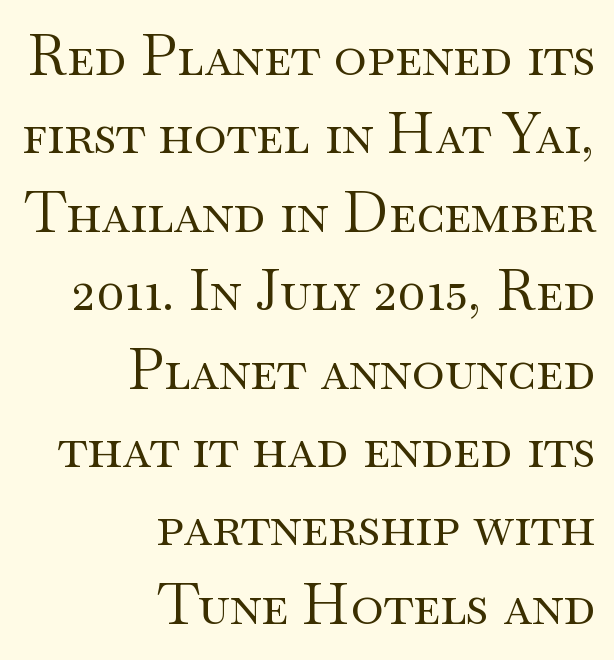
Q: Is the text bold? A: No.
Q: Is the text italic (slanted)? A: No, it is upright.
Q: Is the typeface a serif or a sans-serif typeface? A: Serif.
Q: Is the text underlined? A: No.
Q: How is the paragraph aligned? A: Right-aligned.
Q: Is the spacing between letters normal or unusually wide? A: Normal.
Q: Is the spacing between lines tight, normal or loose? A: Normal.
Q: Width (condensed, normal, or wide)? A: Wide.
Q: Stroke contrast? A: Medium.
Q: x-height? A: Small.
Q: Monospaced? A: No.
